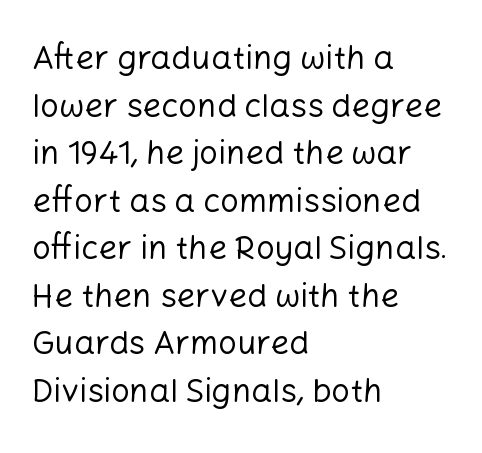
Q: Is the text bold? A: No.
Q: Is the text italic (slanted)? A: No, it is upright.
Q: Is the typeface a serif or a sans-serif typeface? A: Sans-serif.
Q: Is the text underlined? A: No.
Q: How is the paragraph aligned? A: Left-aligned.
Q: Is the spacing between letters normal or unusually wide? A: Normal.
Q: Is the spacing between lines tight, normal or loose? A: Normal.
Q: Width (condensed, normal, or wide)? A: Normal.
Q: Stroke contrast? A: Low.
Q: x-height? A: Medium.
Q: Monospaced? A: No.
